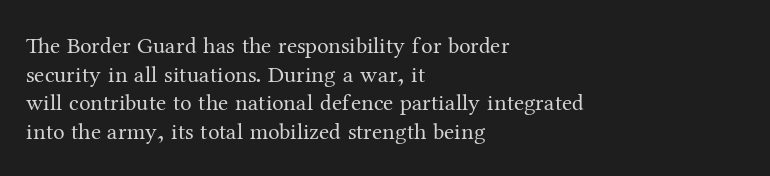
Q: Is the text bold? A: No.
Q: Is the text italic (slanted)? A: No, it is upright.
Q: Is the text underlined? A: No.
Q: How is the paragraph aligned? A: Left-aligned.
Q: Is the spacing between letters normal or unusually wide? A: Normal.
